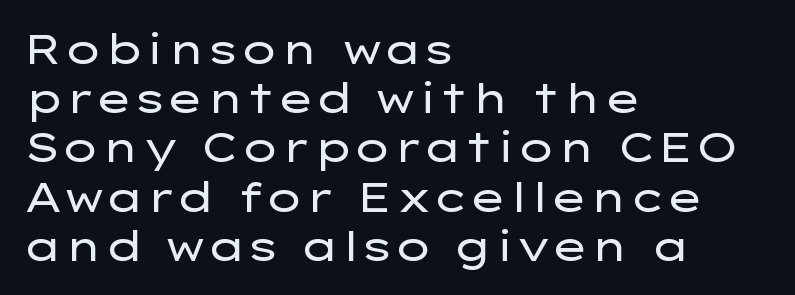
Q: Is the text bold? A: No.
Q: Is the text italic (slanted)? A: No, it is upright.
Q: Is the typeface a serif or a sans-serif typeface? A: Sans-serif.
Q: Is the text underlined? A: No.
Q: How is the paragraph aligned? A: Left-aligned.
Q: Is the spacing between letters normal or unusually wide? A: Normal.
Q: Width (condensed, normal, or wide)? A: Wide.
Q: Stroke contrast? A: Low.
Q: x-height? A: Medium.
Q: Monospaced? A: No.
